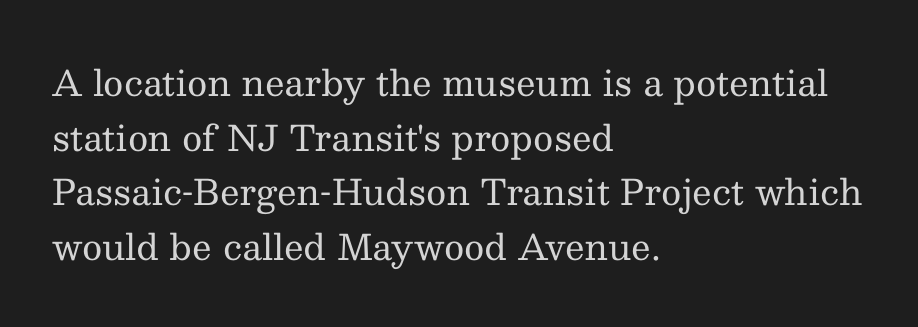
Tracking here is standard; glyphs follow each other at the usual distance. Typographically, this falls in the serif category. The passage shown is not bold in any degree. The rendering uses a moderate line-height, typical for paragraphs. Just letters on the line, the space beneath them empty.
